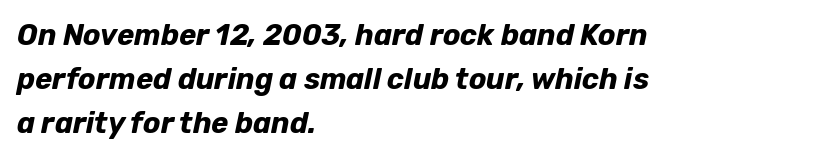
Q: Is the text bold? A: Yes.
Q: Is the text italic (slanted)? A: Yes, it leans right by about 12 degrees.
Q: Is the text underlined? A: No.
Q: How is the paragraph aligned? A: Left-aligned.
Q: Is the spacing between letters normal or unusually wide? A: Normal.
Q: Is the spacing between lines tight, normal or loose? A: Normal.
Q: Width (condensed, normal, or wide)? A: Normal.
Q: Stroke contrast? A: Low.
Q: x-height? A: Medium.
Q: Monospaced? A: No.
